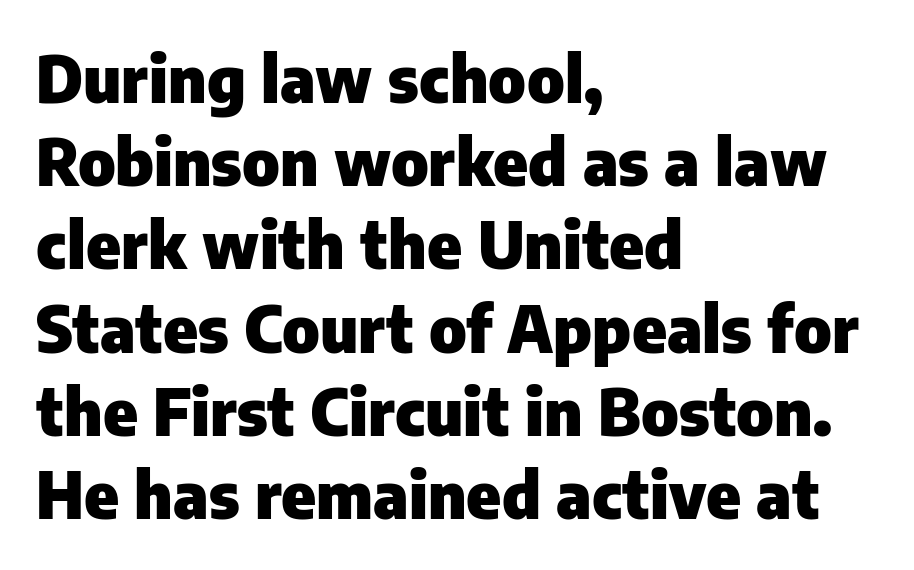
The image shows 65 px heavy sans-serif type, upright; set left-aligned, normal line spacing (1.28x), normal letter spacing, not underlined; low stroke contrast and a medium x-height.
